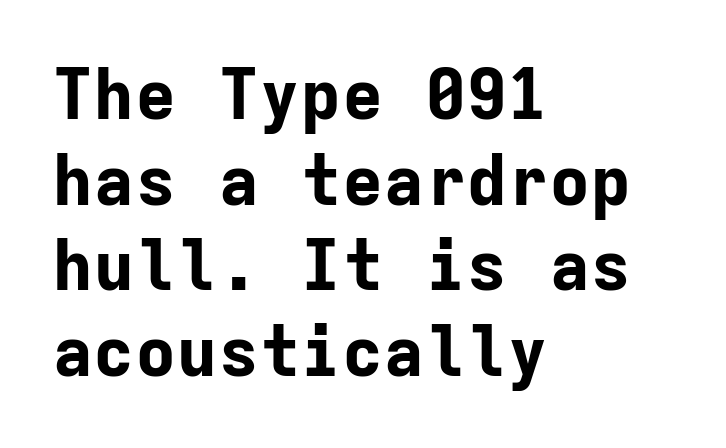
The image shows 69 px bold sans-serif type, upright, monospaced; set left-aligned, line spacing 1.24x, normal letter spacing, not underlined; low stroke contrast and a medium x-height.
